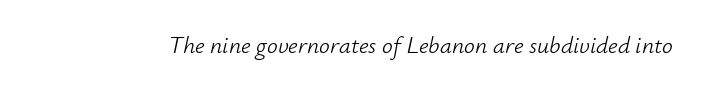
Q: Is the text bold? A: No.
Q: Is the text italic (slanted)? A: Yes, it leans right by about 12 degrees.
Q: Is the text underlined? A: No.
Q: Is the spacing between letters normal or unusually wide? A: Normal.
